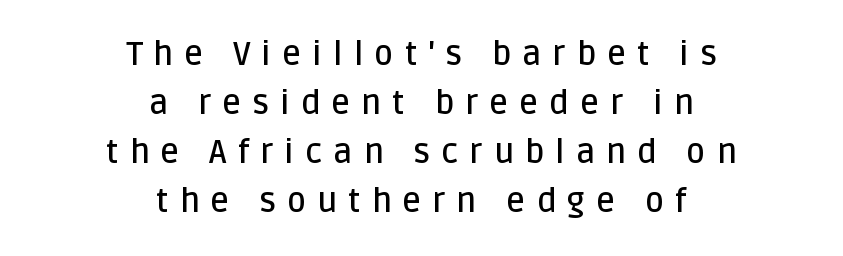
Quick note: interline space is typical. Caption: semibold face, moderately heavy strokes. The lines in this sample share a center point and differ in where they start and stop. Every character sits straight up, as roman type does. A bare baseline throughout the passage.
